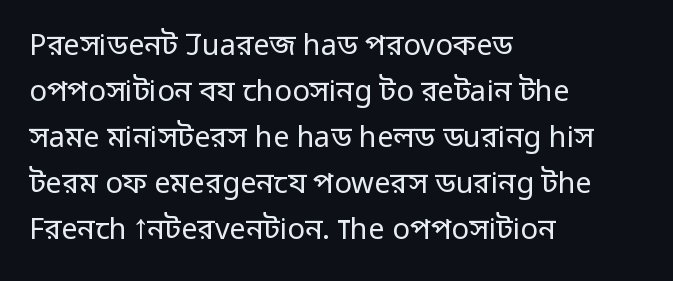
The image shows 29 px regular-weight sans-serif type, upright; set left-aligned, normal line spacing (1.59x), normal letter spacing, not underlined; low stroke contrast and a medium x-height.
